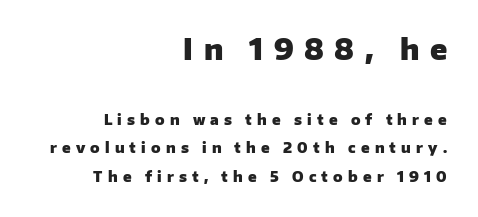
The face used here is a sans, in the tradition of grotesques and geometrics. The face used here is proportionally spaced, like ordinary book or web type. The emphasis by scale lands on block number one, above. Compared with a flush-left layout, this one pins lines to the opposite, right side. There is plenty of visible air inserted between adjacent glyphs. Italic? Not at all — the glyphs are vertical.
